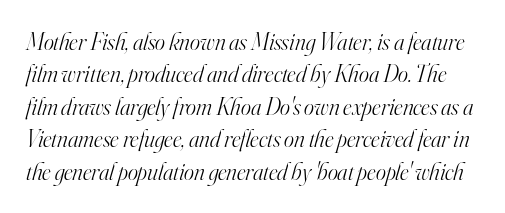
The foot of each line stays bare and open. Is the type slanted? Yes — the strokes lean at a clear angle. No extra tracking has been applied to these lines. Honestly, the row spacing looks completely unremarkable.
